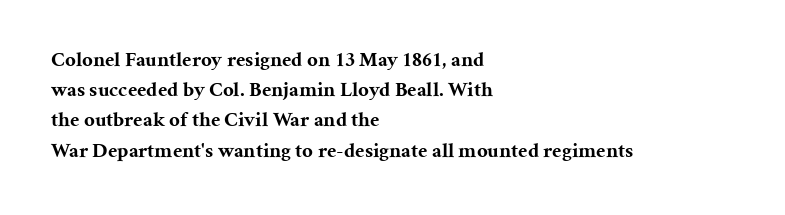
Q: Is the text bold? A: Yes.
Q: Is the text italic (slanted)? A: No, it is upright.
Q: Is the text underlined? A: No.
Q: How is the paragraph aligned? A: Left-aligned.
Q: Is the spacing between letters normal or unusually wide? A: Normal.
Q: Is the spacing between lines tight, normal or loose? A: Normal.
